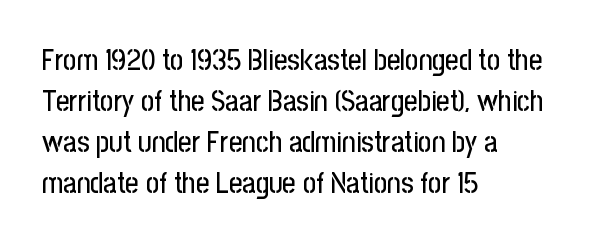
Q: Is the text italic (slanted)? A: No, it is upright.
Q: Is the typeface a serif or a sans-serif typeface? A: Sans-serif.
Q: Is the text underlined? A: No.
Q: How is the paragraph aligned? A: Left-aligned.
Q: Is the spacing between letters normal or unusually wide? A: Normal.
Q: Is the spacing between lines tight, normal or loose? A: Normal.
Q: Width (condensed, normal, or wide)? A: Condensed.
Q: Stroke contrast? A: Low.
Q: x-height? A: Medium.
Q: Monospaced? A: No.
